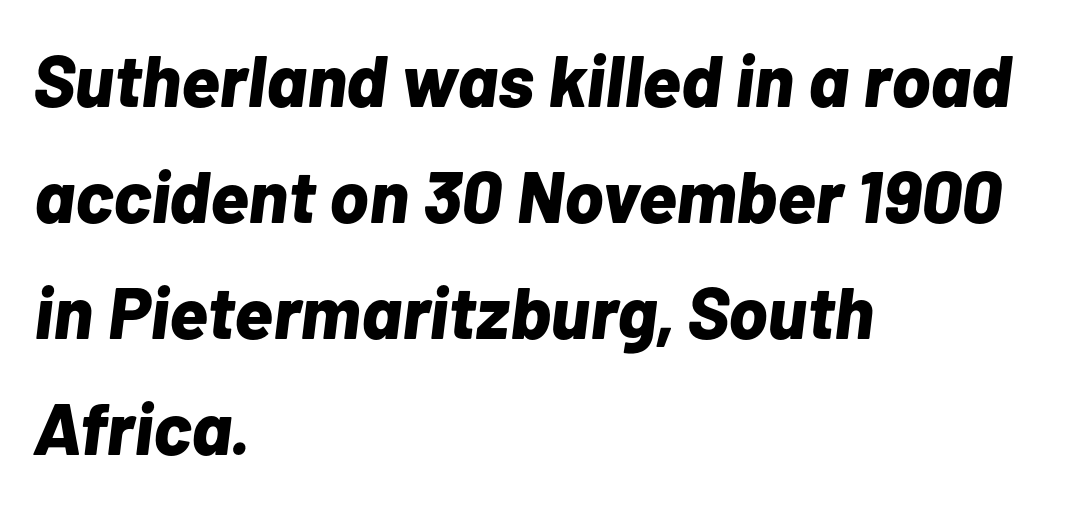
Anything drawn beneath the words? Only blank space. Compared with ordinary roman type, these characters are visibly tilted. The rows are spaced the way most documents space them. Short note: letters normally spaced. Typographic density is high because the face is bold. Caption: multi-line text, flush left, ragged right.
